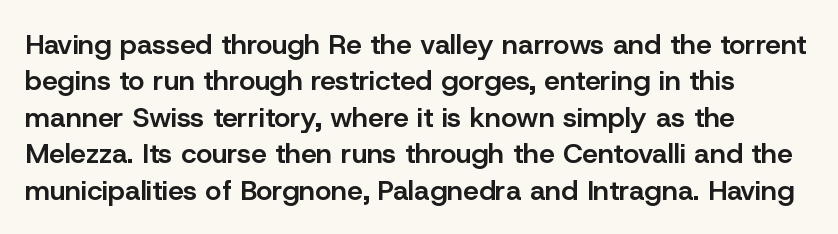
{"serif": "no", "italic": "no", "bold": "semi", "weight": "semibold", "width": "normal", "stroke_contrast": "low", "x_height": "medium", "monospaced": "no", "underline": "no", "line_spacing": "normal", "line_spacing_ratio": 1.3, "letter_spacing": "normal", "letter_spacing_em": 0.0, "glyph_px": 28}
